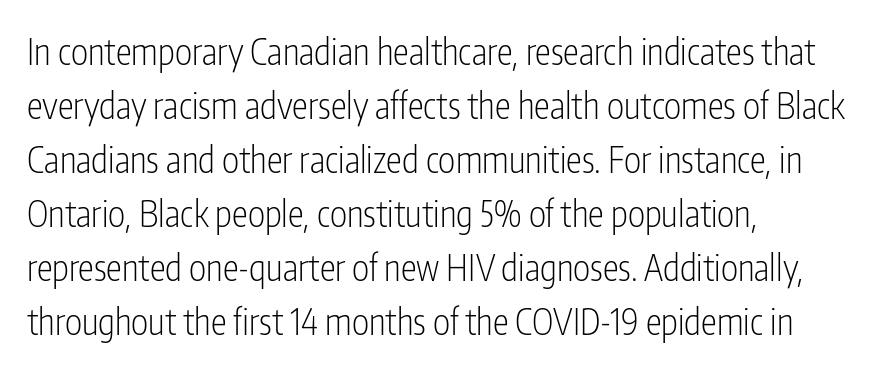
Reading down the block, your eye returns to a fixed left position each line. The zone under the glyphs is completely vacant. The letterforms sit shoulder to shoulder at normal distance. Does the type have serifs? No, each stem ends abruptly. Summary of weight: not heavy and not bold.
